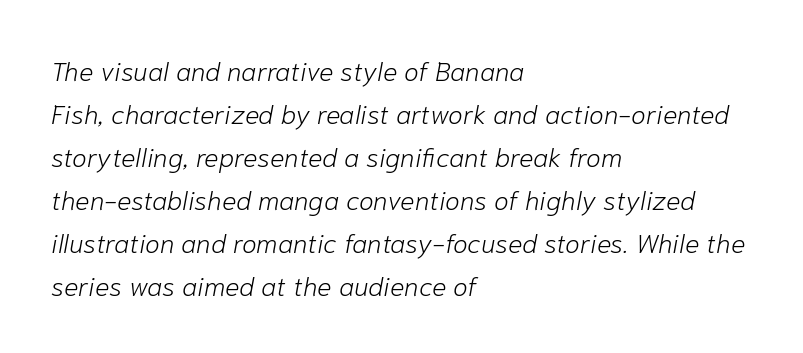
The image shows 27 px text type, italic (leaning right); set left-aligned, normal line spacing (1.59x), normal letter spacing, not underlined.
